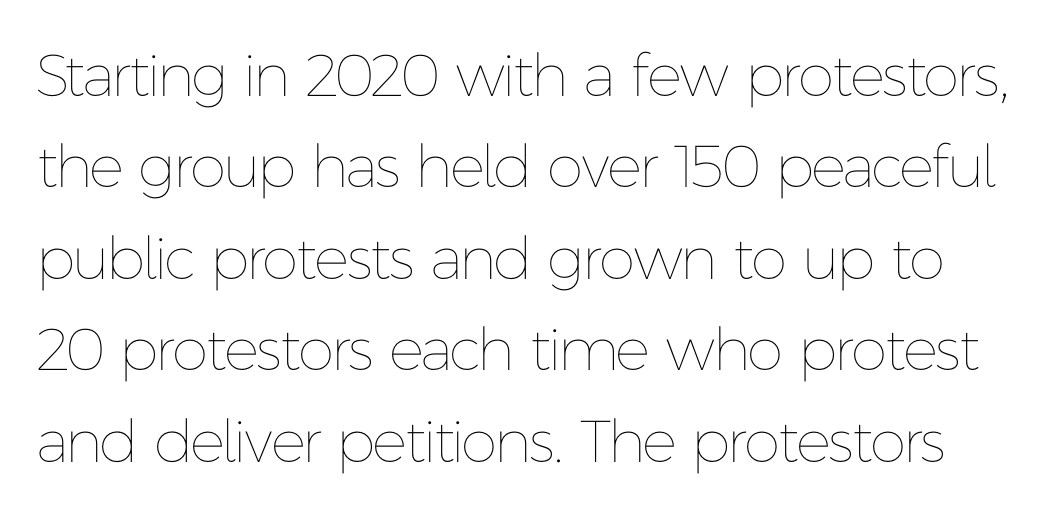
Descenders hang freely into open space. Words appear dense and cohesive because spacing is normal. You could not count columns in this text — the font is proportionally spaced. Posture: upright roman. Summary of vertical rhythm: regular, with standard interline spacing.
